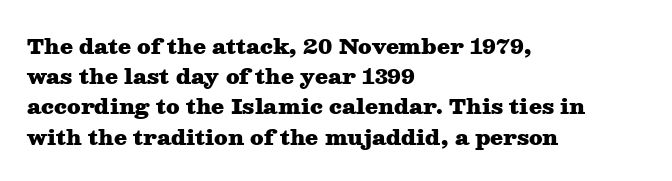
Q: Is the text bold? A: Yes.
Q: Is the text italic (slanted)? A: No, it is upright.
Q: Is the text underlined? A: No.
Q: How is the paragraph aligned? A: Left-aligned.
Q: Is the spacing between letters normal or unusually wide? A: Normal.
Q: Is the spacing between lines tight, normal or loose? A: Normal.
